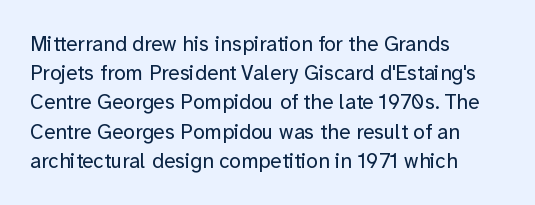
Q: Is the text bold? A: No.
Q: Is the text italic (slanted)? A: No, it is upright.
Q: Is the text underlined? A: No.
Q: How is the paragraph aligned? A: Left-aligned.
Q: Is the spacing between letters normal or unusually wide? A: Normal.
Q: Is the spacing between lines tight, normal or loose? A: Normal.
